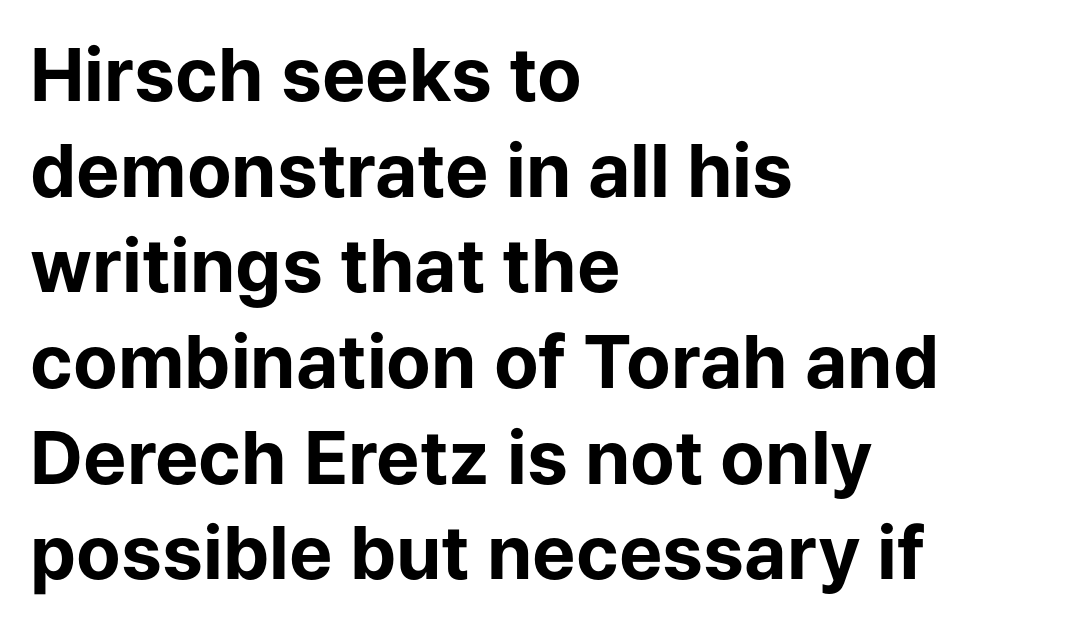
{"serif": "no", "italic": "no", "bold": "yes", "weight": "bold", "width": "normal", "stroke_contrast": "low", "x_height": "medium", "monospaced": "no", "underline": "no", "align": "left", "line_spacing": "normal", "line_spacing_ratio": 1.31, "letter_spacing": "normal", "letter_spacing_em": 0.0, "glyph_px": 73}
